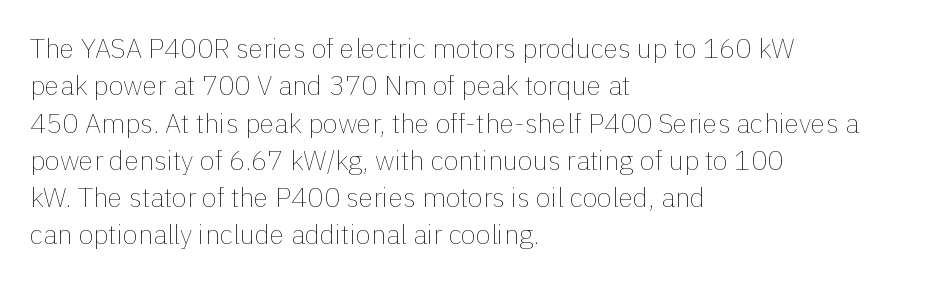
{"italic": "no", "bold": "no", "underline": "no", "align": "left", "line_spacing": "normal", "line_spacing_ratio": 1.38, "letter_spacing": "normal", "letter_spacing_em": 0.0, "glyph_px": 27}
